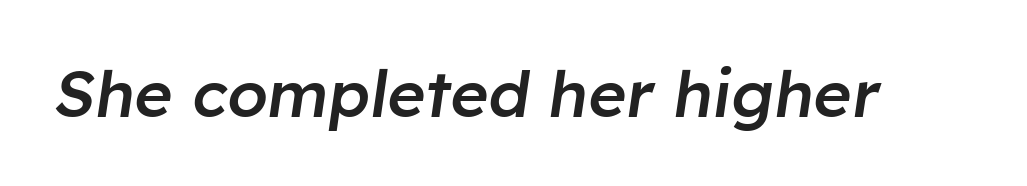
A typesetter would call this zero additional tracking. Looks like regular typesetting: each glyph gets only the width it needs. Descenders hang freely into open space. The rendering uses a semibold face; strokes are thickened but not to full bold. The letters are slanted; this is an italic face.
